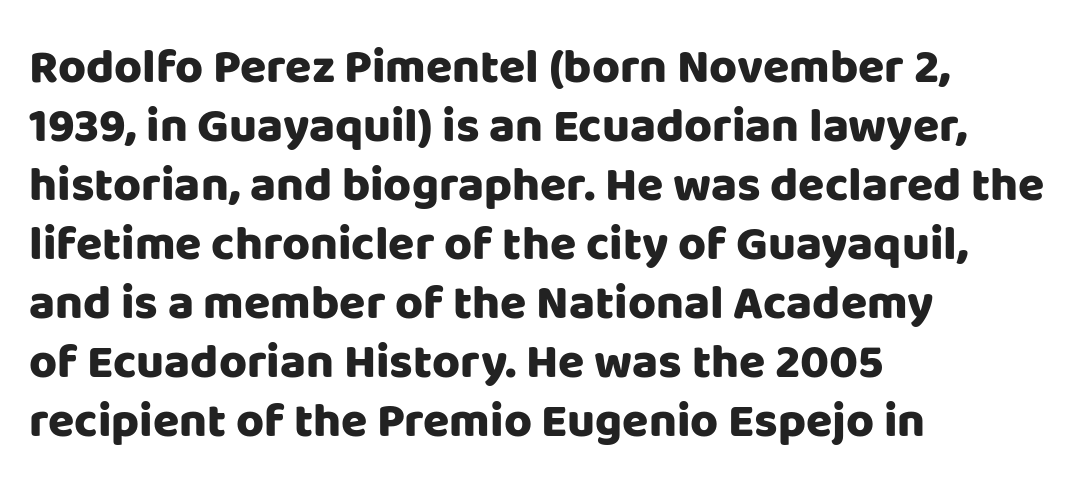
The image shows 48 px heavy sans-serif type, upright; set left-aligned, line spacing 1.23x, normal letter spacing, not underlined; low stroke contrast and a large x-height.
